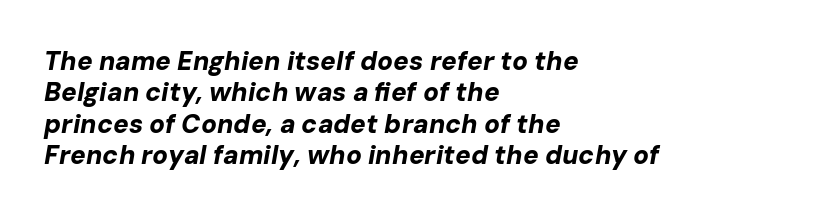
{"italic": "yes", "lean": "right", "slant_degrees": 10, "bold": "yes", "underline": "no", "align": "left", "line_spacing_ratio": 1.21, "letter_spacing": "normal", "letter_spacing_em": 0.0, "glyph_px": 26}
